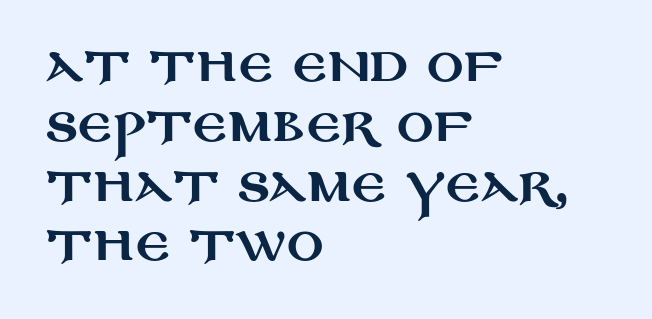
The lettering holds an erect, upright posture throughout. In terms of leading, this rendering sits right in the middle. Type style note: lacks serifs. A typesetter would call this proportional, since set widths differ per character.
